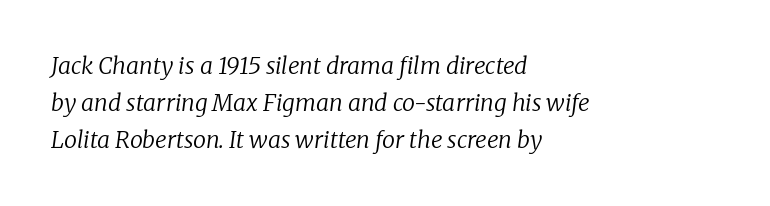
Q: Is the text bold? A: No.
Q: Is the text italic (slanted)? A: Yes, it leans right by about 8 degrees.
Q: Is the text underlined? A: No.
Q: How is the paragraph aligned? A: Left-aligned.
Q: Is the spacing between letters normal or unusually wide? A: Normal.
Q: Is the spacing between lines tight, normal or loose? A: Normal.
